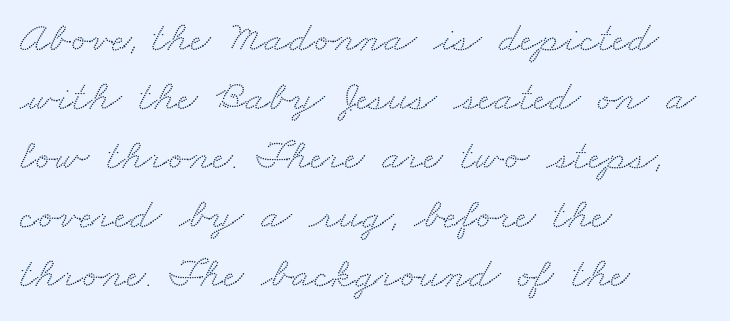
Each line starts at the same left margin while the right side varies. The line-height multiplier appears to be the usual default. To sum up the face: it has serifs. The letters advance in unequal steps, a hallmark of proportional type. The strip under each line holds only bare page. Each word holds together tightly as a unit, with standard inter-letter gaps.
